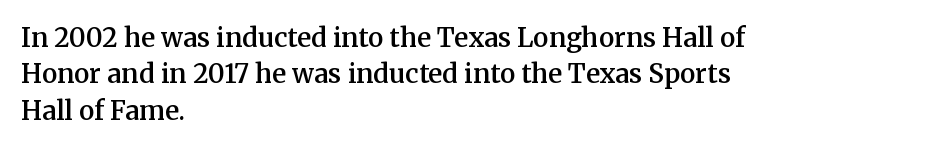
Q: Is the text bold? A: Semi-bold.
Q: Is the text italic (slanted)? A: No, it is upright.
Q: Is the text underlined? A: No.
Q: How is the paragraph aligned? A: Left-aligned.
Q: Is the spacing between letters normal or unusually wide? A: Normal.
Q: Is the spacing between lines tight, normal or loose? A: Normal.
